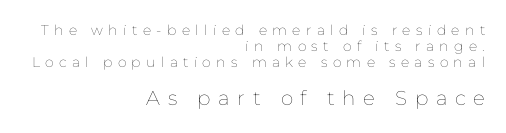
The image shows 20 px text type, upright; set right-aligned, tight line spacing (1.15x), unusually wide letter spacing (+0.38 em), not underlined; the second (bottom) block is 1.43x larger.
